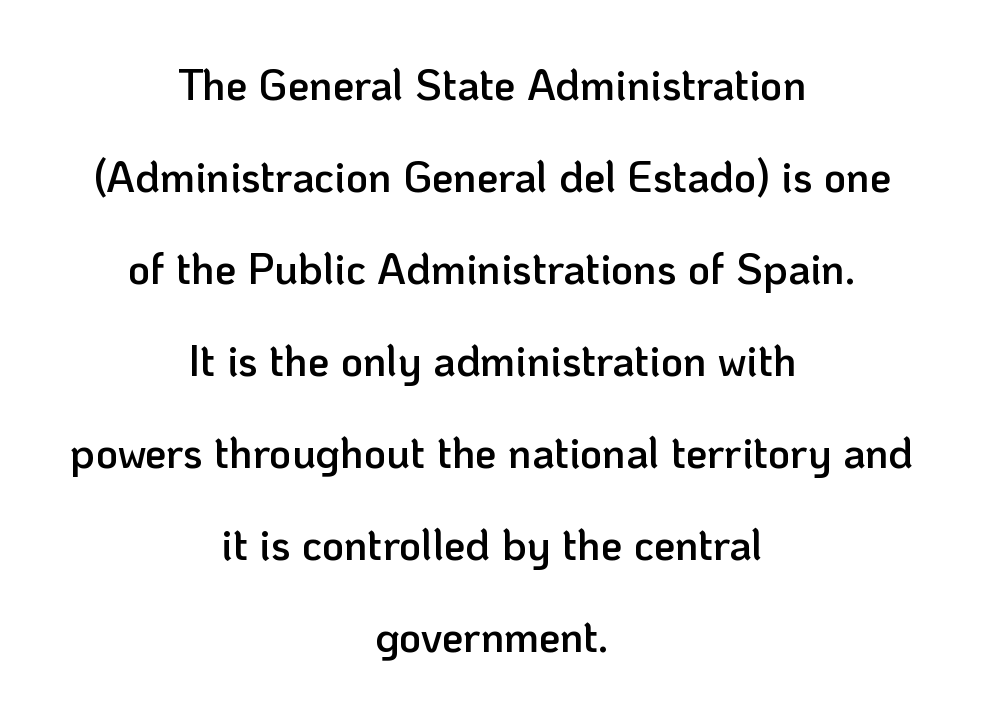
Reading down the block, each line starts at a different indent, mirrored at its end. Vertical strokes here are truly vertical. Honestly, there is no underline to notice here at all. A typesetter would call this proportional, since set widths differ per character.
